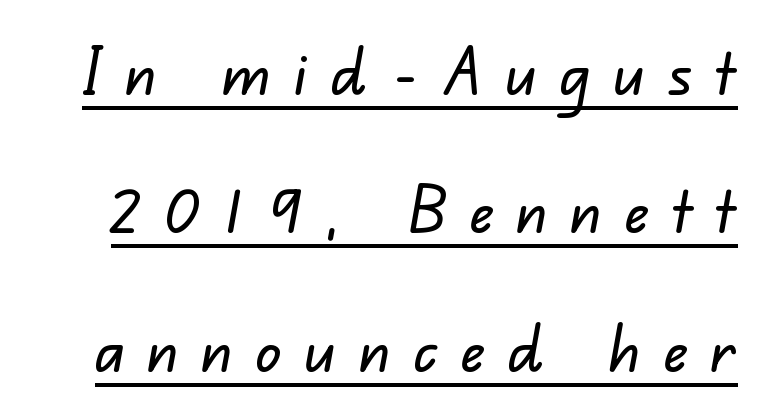
{"serif": "no", "width": "normal", "stroke_contrast": "low", "x_height": "small", "monospaced": "no", "underline": "yes", "line_spacing": "loose", "line_spacing_ratio": 2.13, "letter_spacing": "wide", "letter_spacing_em": 0.35, "glyph_px": 65}
